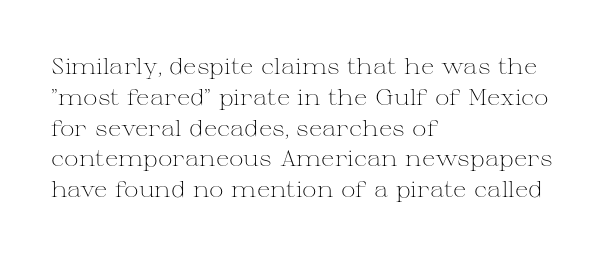
The image shows 22 px text type, upright; set left-aligned, normal line spacing (1.4x), normal letter spacing, not underlined.
